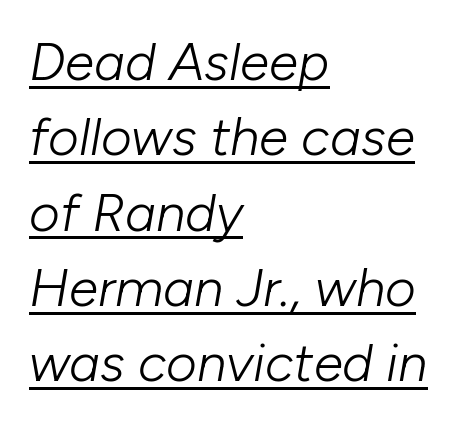
{"italic": "yes", "lean": "right", "slant_degrees": 10, "bold": "no", "weight": "light", "width": "normal", "stroke_contrast": "low", "x_height": "medium", "monospaced": "no", "underline": "yes", "align": "left", "line_spacing": "normal", "line_spacing_ratio": 1.42, "letter_spacing": "normal", "letter_spacing_em": 0.0, "glyph_px": 53}
